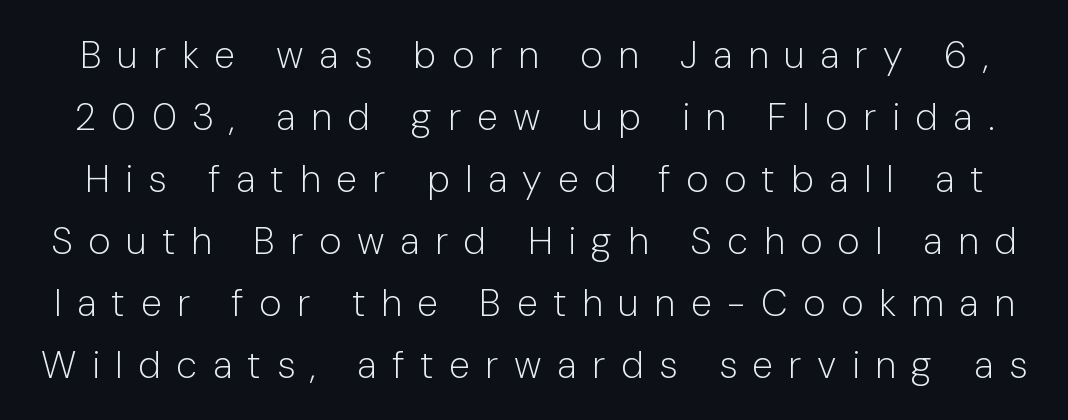
Q: Is the text bold? A: No.
Q: Is the text italic (slanted)? A: No, it is upright.
Q: Is the typeface a serif or a sans-serif typeface? A: Sans-serif.
Q: Is the text underlined? A: No.
Q: Is the spacing between letters normal or unusually wide? A: Unusually wide.
Q: Is the spacing between lines tight, normal or loose? A: Normal.
Q: Width (condensed, normal, or wide)? A: Normal.
Q: Stroke contrast? A: Low.
Q: x-height? A: Medium.
Q: Monospaced? A: No.
